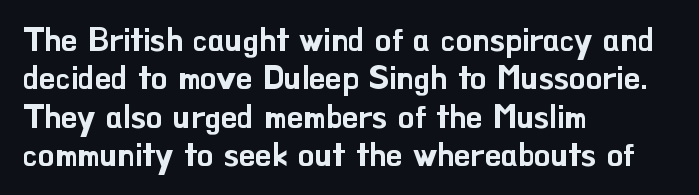
Q: Is the text italic (slanted)? A: No, it is upright.
Q: Is the typeface a serif or a sans-serif typeface? A: Sans-serif.
Q: Is the text underlined? A: No.
Q: How is the paragraph aligned? A: Left-aligned.
Q: Is the spacing between letters normal or unusually wide? A: Normal.
Q: Width (condensed, normal, or wide)? A: Normal.
Q: Stroke contrast? A: Low.
Q: x-height? A: Small.
Q: Monospaced? A: No.
